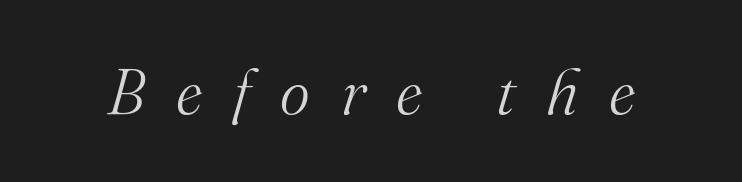
{"serif": "yes", "italic": "yes", "lean": "right", "slant_degrees": 16, "bold": "no", "weight": "light", "width": "normal", "stroke_contrast": "medium", "x_height": "small", "monospaced": "no", "underline": "no", "letter_spacing": "wide", "letter_spacing_em": 0.48, "glyph_px": 64}
